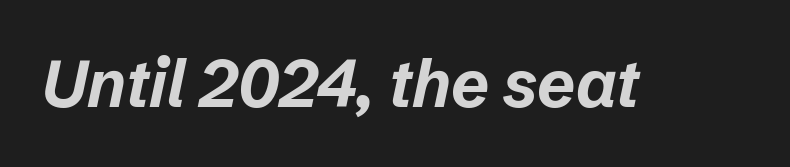
The image shows 66 px bold type, italic (leaning right); set normal letter spacing, not underlined; low stroke contrast and a medium x-height.
